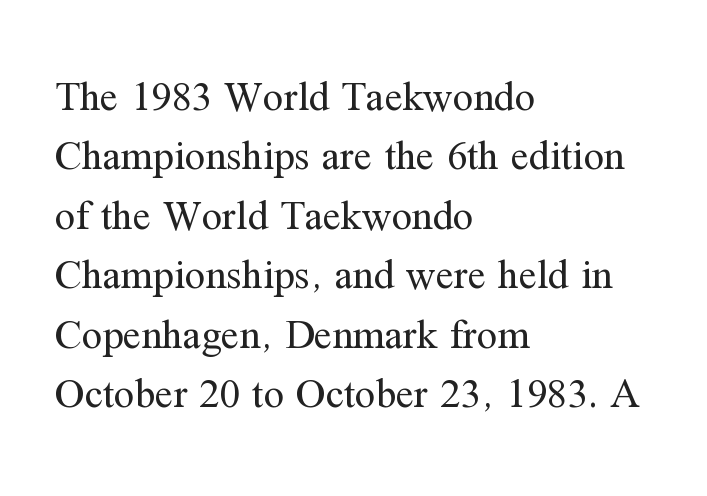
Q: Is the text bold? A: No.
Q: Is the text italic (slanted)? A: No, it is upright.
Q: Is the typeface a serif or a sans-serif typeface? A: Serif.
Q: Is the text underlined? A: No.
Q: How is the paragraph aligned? A: Left-aligned.
Q: Is the spacing between letters normal or unusually wide? A: Normal.
Q: Is the spacing between lines tight, normal or loose? A: Normal.
Q: Width (condensed, normal, or wide)? A: Normal.
Q: Stroke contrast? A: Medium.
Q: x-height? A: Medium.
Q: Monospaced? A: No.
